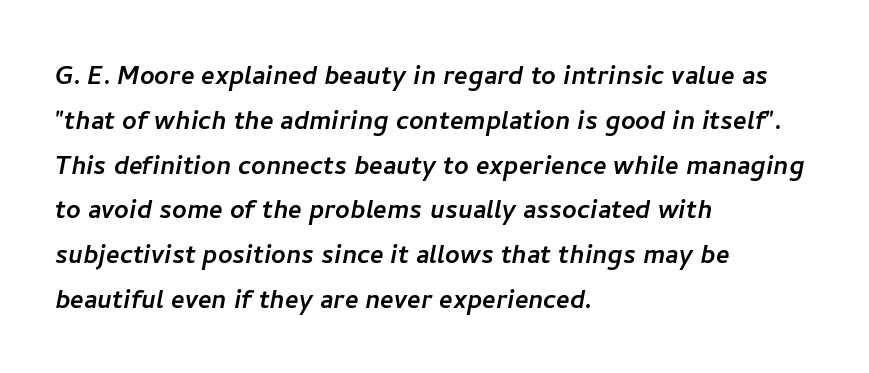
Q: Is the typeface a serif or a sans-serif typeface? A: Sans-serif.
Q: Is the text underlined? A: No.
Q: How is the paragraph aligned? A: Left-aligned.
Q: Is the spacing between letters normal or unusually wide? A: Normal.
Q: Is the spacing between lines tight, normal or loose? A: Normal.
Q: Width (condensed, normal, or wide)? A: Normal.
Q: Stroke contrast? A: Low.
Q: x-height? A: Medium.
Q: Monospaced? A: No.
